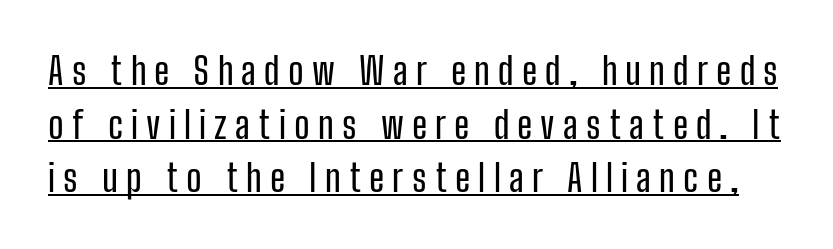
The face used here is rendered with a markedly widened letterfit. One glance says typical: line gaps are just what's usual. A roman cut, with each character standing at attention. Honestly, the underline is the first thing you notice here.
